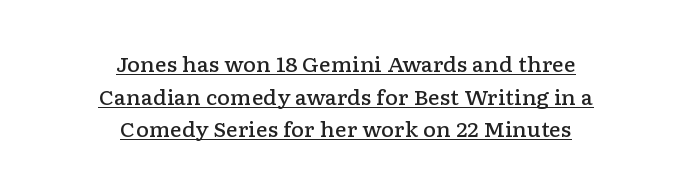
Q: Is the text bold? A: Semi-bold.
Q: Is the text italic (slanted)? A: No, it is upright.
Q: Is the text underlined? A: Yes.
Q: How is the paragraph aligned? A: Centered.
Q: Is the spacing between letters normal or unusually wide? A: Normal.
Q: Is the spacing between lines tight, normal or loose? A: Normal.
